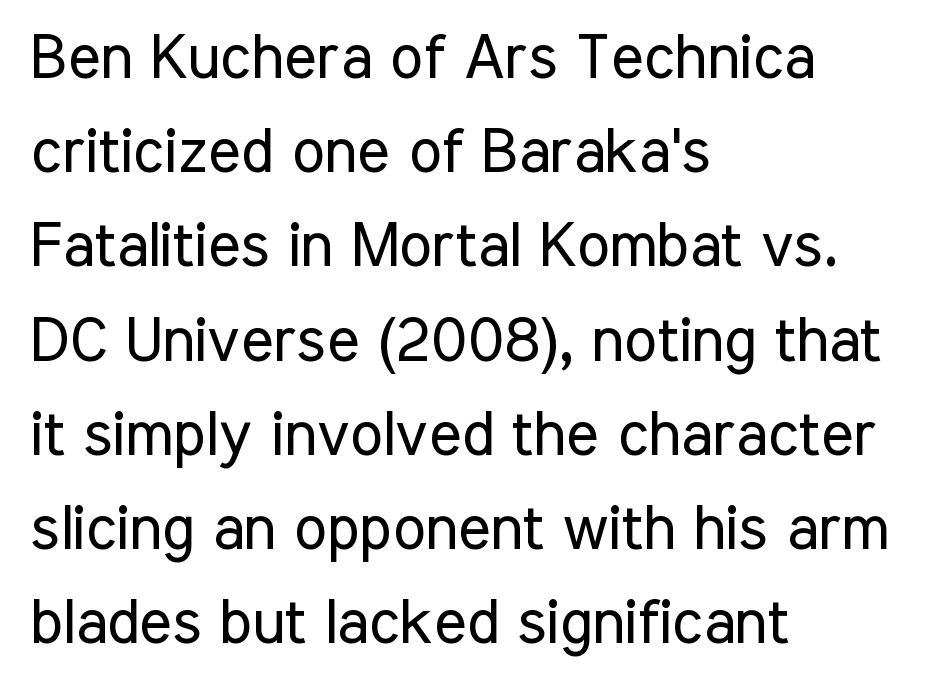
A normal amount of white space separates one row of letters from the next. Serif or sans? Sans — the stroke terminals are bare. The baseline area is clear. These lines were composed using upright roman letters. Do the characters align in a grid? No, the font is proportional.
